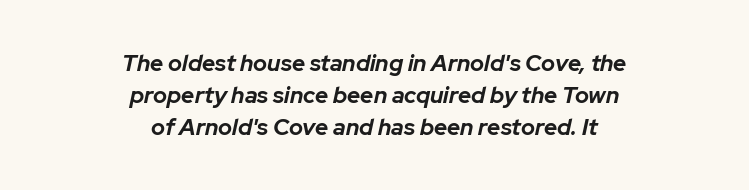
The lines in this sample share a center point and differ in where they start and stop. The passage shown leans; its letterforms are oblique. Typographic density is high because the face is bold. Just letters on the line, the space beneath them empty. The rendering keeps characters at their native spacing. If you measured baseline to baseline, you'd find a middling distance.
